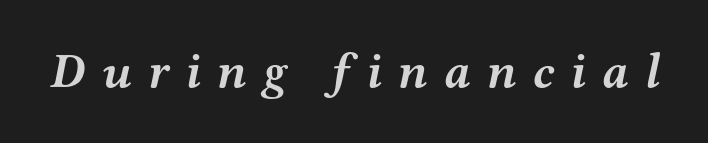
{"serif": "yes", "italic": "yes", "lean": "right", "slant_degrees": 12, "bold": "yes", "weight": "semibold", "width": "wide", "stroke_contrast": "medium", "x_height": "medium", "monospaced": "no", "underline": "no", "letter_spacing": "wide", "letter_spacing_em": 0.32, "glyph_px": 49}
